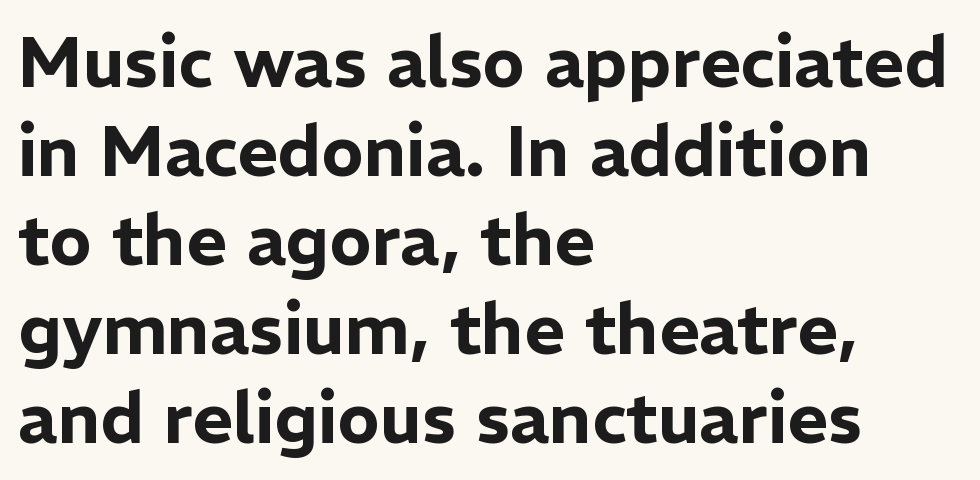
Q: Is the text italic (slanted)? A: No, it is upright.
Q: Is the typeface a serif or a sans-serif typeface? A: Sans-serif.
Q: Is the text underlined? A: No.
Q: How is the paragraph aligned? A: Left-aligned.
Q: Is the spacing between letters normal or unusually wide? A: Normal.
Q: Is the spacing between lines tight, normal or loose? A: Normal.
Q: Width (condensed, normal, or wide)? A: Normal.
Q: Stroke contrast? A: Low.
Q: x-height? A: Medium.
Q: Monospaced? A: No.
